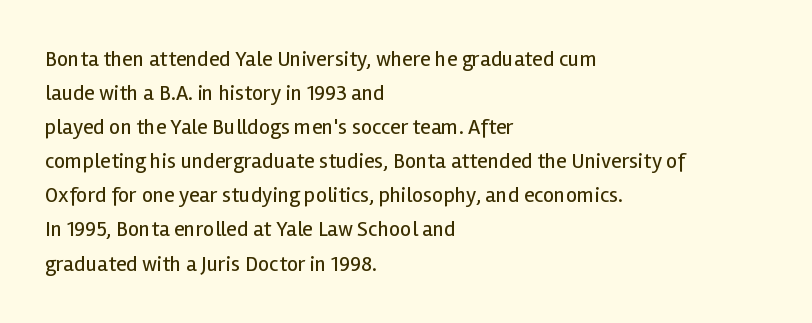
The image shows 22 px text type, upright; set left-aligned, normal line spacing (1.55x), normal letter spacing, not underlined.
